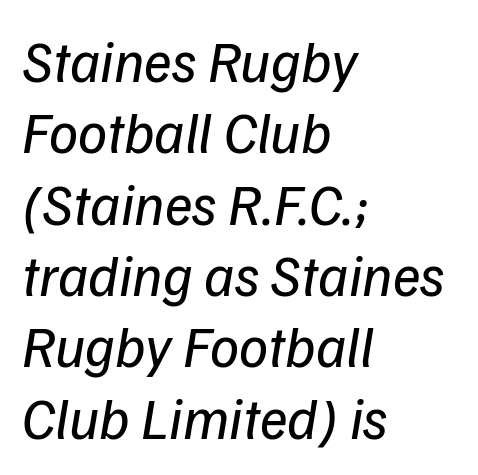
Q: Is the text bold? A: No.
Q: Is the typeface a serif or a sans-serif typeface? A: Sans-serif.
Q: Is the text underlined? A: No.
Q: How is the paragraph aligned? A: Left-aligned.
Q: Is the spacing between letters normal or unusually wide? A: Normal.
Q: Width (condensed, normal, or wide)? A: Normal.
Q: Stroke contrast? A: Low.
Q: x-height? A: Medium.
Q: Monospaced? A: No.
